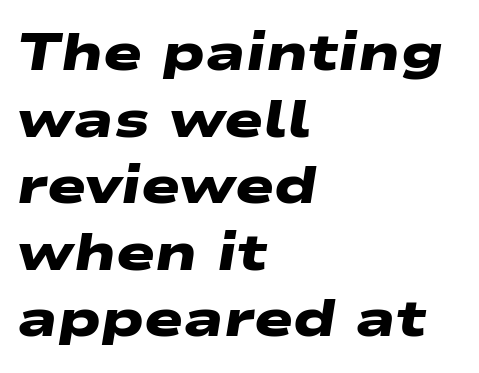
Q: Is the text bold? A: Yes.
Q: Is the typeface a serif or a sans-serif typeface? A: Sans-serif.
Q: Is the text underlined? A: No.
Q: How is the paragraph aligned? A: Left-aligned.
Q: Is the spacing between letters normal or unusually wide? A: Normal.
Q: Is the spacing between lines tight, normal or loose? A: Normal.
Q: Width (condensed, normal, or wide)? A: Wide.
Q: Stroke contrast? A: Low.
Q: x-height? A: Medium.
Q: Monospaced? A: No.
